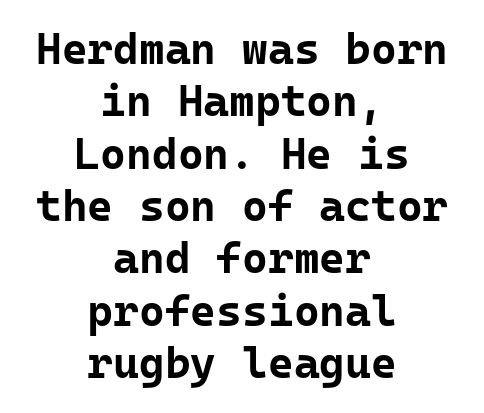
{"serif": "no", "italic": "no", "bold": "yes", "weight": "bold", "width": "normal", "stroke_contrast": "low", "x_height": "medium", "monospaced": "yes", "underline": "no", "align": "center", "line_spacing_ratio": 1.19, "letter_spacing": "normal", "letter_spacing_em": 0.0, "glyph_px": 44}
